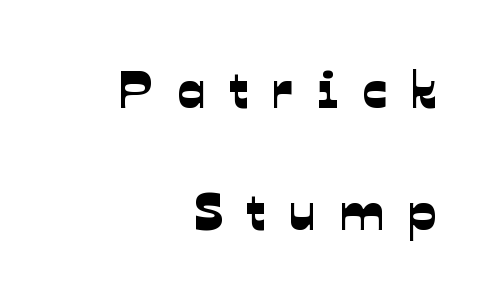
Honestly, there is no underline to notice here at all. Each word looks stretched out because of the extra space between its letters. These lines are rendered in a variable-pitch font. The setting favours the right margin, as signatures and pull-quotes sometimes do.
